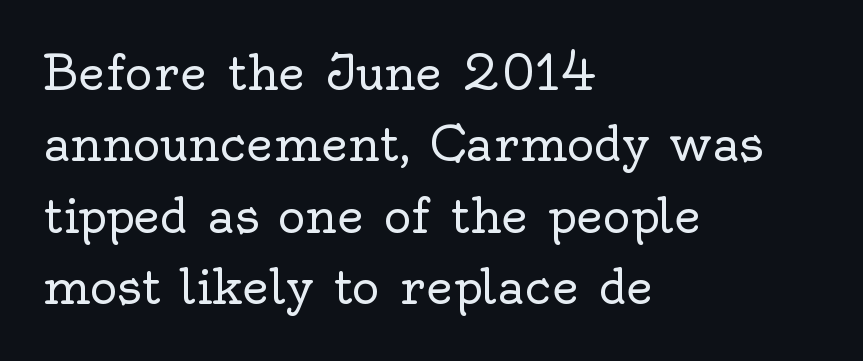
{"serif": "yes", "italic": "no", "bold": "no", "weight": "regular", "width": "normal", "x_height": "small", "monospaced": "no", "underline": "no", "align": "left", "line_spacing": "normal", "line_spacing_ratio": 1.52, "letter_spacing": "normal", "letter_spacing_em": 0.0, "glyph_px": 47}
